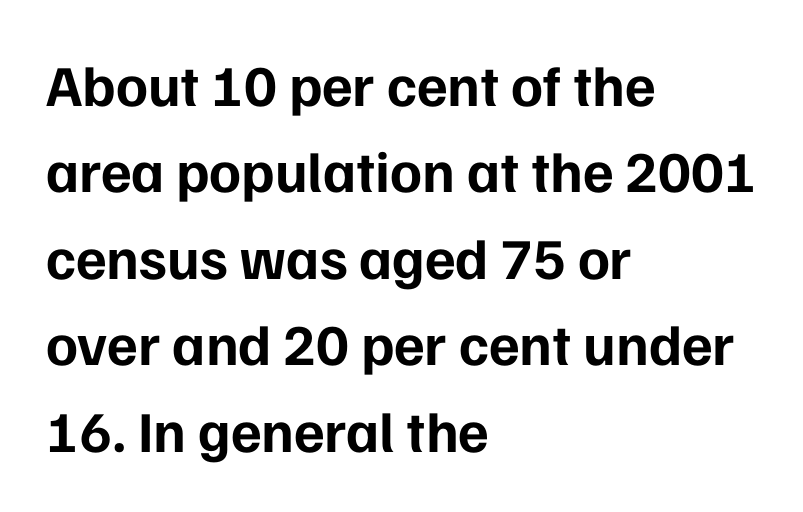
{"serif": "no", "italic": "no", "bold": "yes", "weight": "bold", "width": "normal", "stroke_contrast": "low", "x_height": "medium", "monospaced": "no", "underline": "no", "align": "left", "line_spacing": "normal", "line_spacing_ratio": 1.49, "letter_spacing": "normal", "letter_spacing_em": 0.0, "glyph_px": 58}
